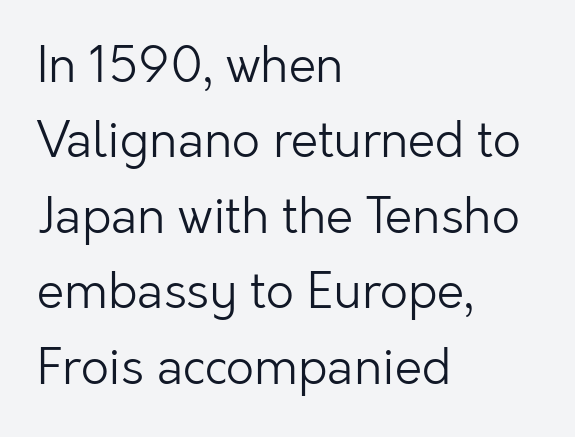
The axis of the letterforms is exactly vertical. Stem width sits at or under what a default text font uses. Normally led — the rows are evenly, conventionally spaced. These lines are composed in type without serifs. Nobody touched the tracking dial on this one.
